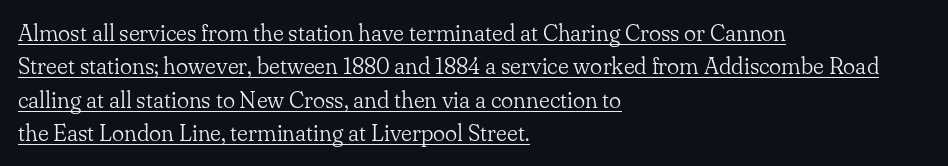
{"italic": "no", "bold": "no", "underline": "yes", "align": "left", "line_spacing": "normal", "line_spacing_ratio": 1.45, "letter_spacing": "normal", "letter_spacing_em": 0.0, "glyph_px": 23}
